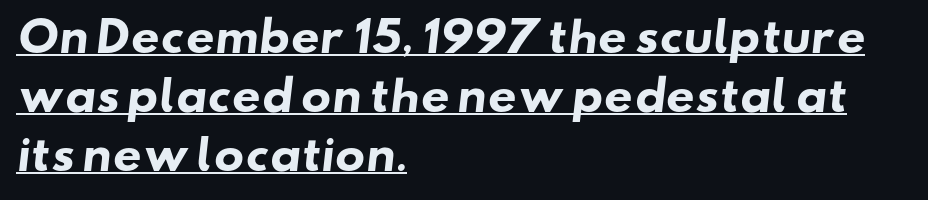
{"serif": "no", "bold": "yes", "weight": "heavy", "width": "wide", "stroke_contrast": "low", "x_height": "small", "monospaced": "no", "underline": "yes", "align": "left", "line_spacing": "normal", "line_spacing_ratio": 1.47, "letter_spacing": "normal", "letter_spacing_em": 0.0, "glyph_px": 40}
